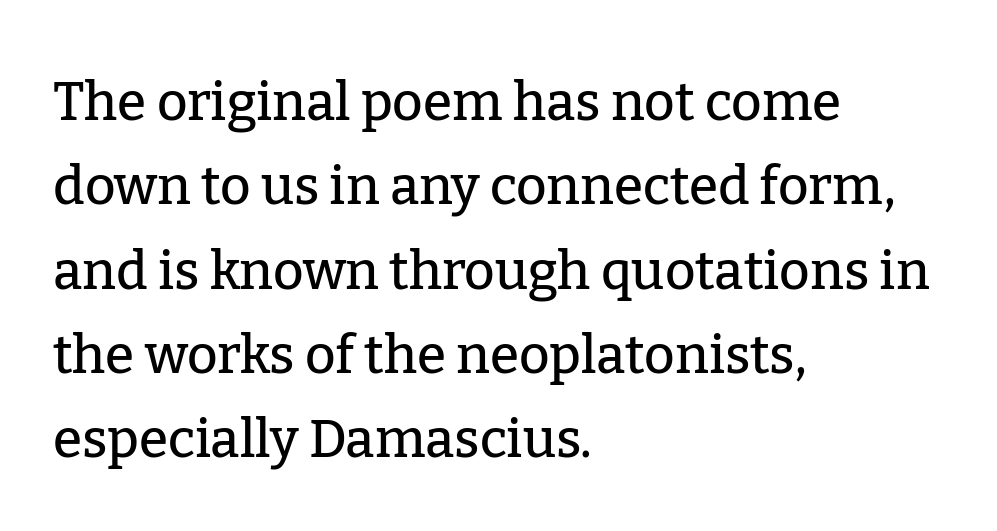
Is the block centered? No — it sits flush against the left margin. Letterform terminals end in serifs throughout the passage. Honestly, there is no underline to notice here at all. The rows are spaced the way most documents space them.
